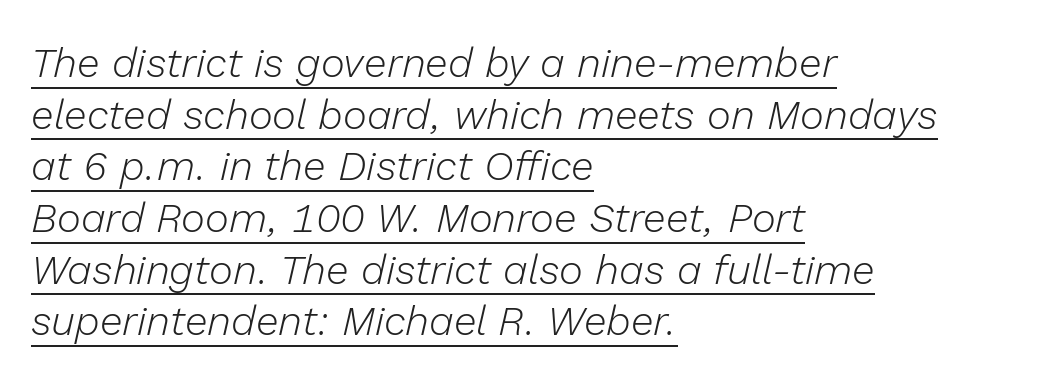
Q: Is the text bold? A: No.
Q: Is the text italic (slanted)? A: Yes, it leans right by about 13 degrees.
Q: Is the text underlined? A: Yes.
Q: How is the paragraph aligned? A: Left-aligned.
Q: Is the spacing between letters normal or unusually wide? A: Normal.
Q: Is the spacing between lines tight, normal or loose? A: Normal.
Q: Width (condensed, normal, or wide)? A: Normal.
Q: Stroke contrast? A: Low.
Q: x-height? A: Medium.
Q: Monospaced? A: No.
